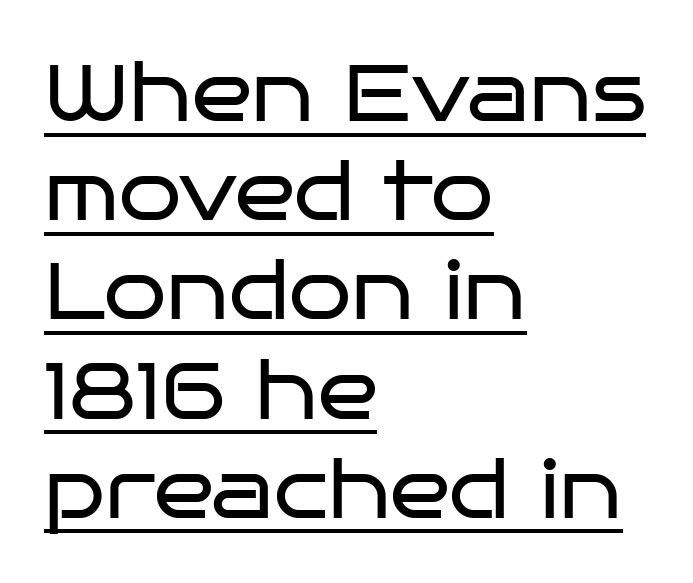
The image shows 80 px regular-weight, wide sans-serif type, upright; set left-aligned, line spacing 1.24x, normal letter spacing, underlined; low stroke contrast and a large x-height.
